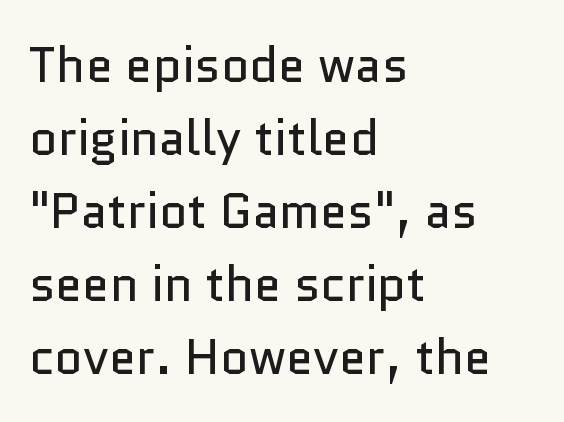
The font sits on the lighter half of the weight spectrum, regular included. The axis of the letterforms is exactly vertical. The letterforms sit shoulder to shoulder at normal distance. A classic flush-left, rag-right setting is used for this passage. Normally led — the rows are evenly, conventionally spaced. Letters rest on an invisible, unmarked baseline.
